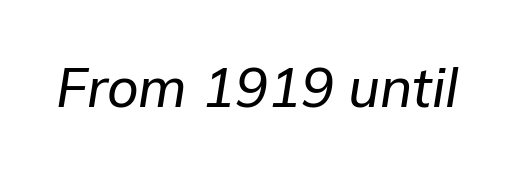
The image shows 55 px text type, italic (leaning right); set normal letter spacing, not underlined; low stroke contrast and a medium x-height.
